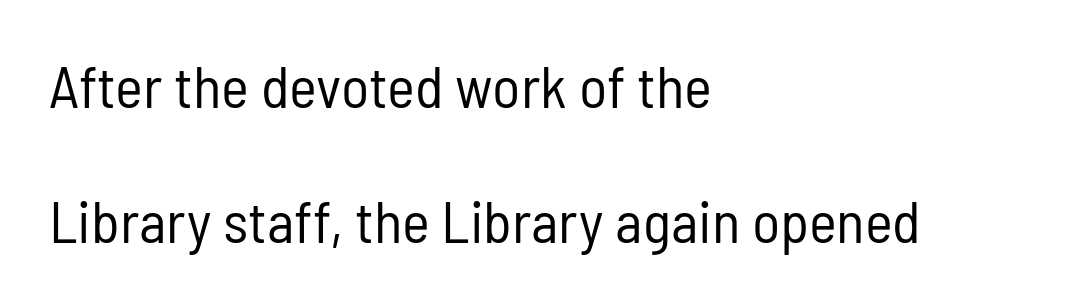
{"serif": "no", "italic": "no", "bold": "no", "weight": "regular", "width": "condensed", "stroke_contrast": "low", "x_height": "medium", "monospaced": "no", "underline": "no", "align": "left", "line_spacing": "loose", "line_spacing_ratio": 2.29, "letter_spacing": "normal", "letter_spacing_em": 0.0, "glyph_px": 59}
